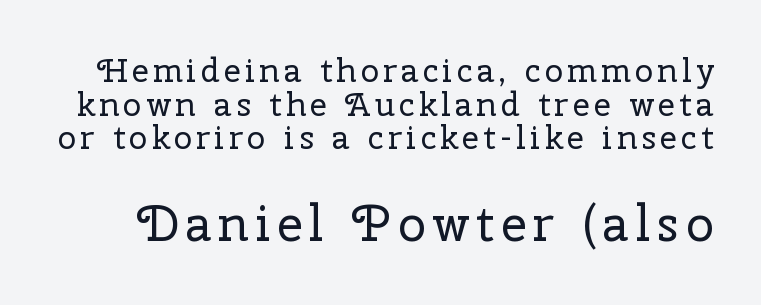
The image shows 50 px regular-weight serif type, upright; set tight line spacing (1.02x), not underlined; the second (bottom) block is 1.52x larger; low stroke contrast and a medium x-height.
